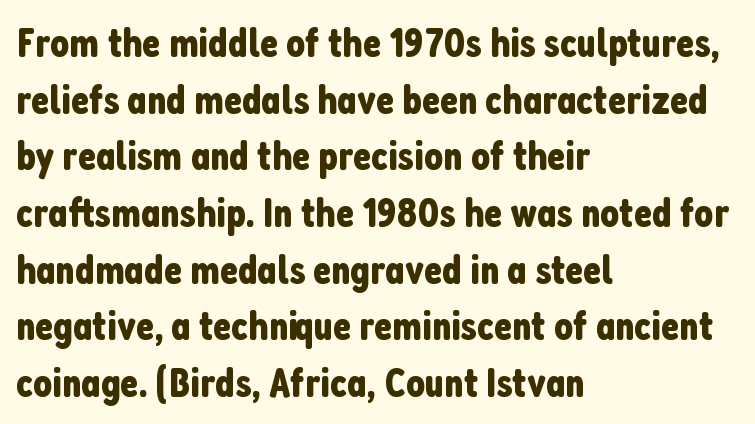
Descender tails drop into unmarked territory. The block of text has a typical density, with ordinary space between rows. These lines were composed using upright roman letters. Compared with typical body copy, the letter spacing here is the same. This is sans-serif lettering, the kind often seen on screens and signage. Does the copy run flush right? No — it runs flush left.
